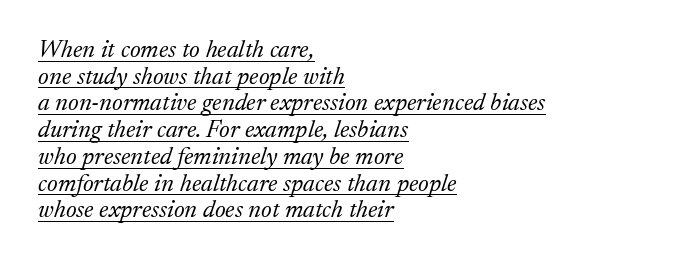
A classic flush-left, rag-right setting is used for this passage. This sample uses plain, unmodified letter spacing. The typeface has the unassuming heft of standard copy or less. Looking at the ascenders, they clearly lean. Summary of vertical rhythm: compact, with narrow interline spacing. This rendering features underlined lettering.
